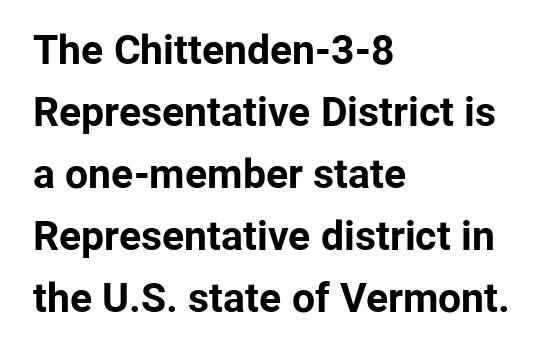
Q: Is the text bold? A: Yes.
Q: Is the text italic (slanted)? A: No, it is upright.
Q: Is the typeface a serif or a sans-serif typeface? A: Sans-serif.
Q: Is the text underlined? A: No.
Q: How is the paragraph aligned? A: Left-aligned.
Q: Is the spacing between letters normal or unusually wide? A: Normal.
Q: Is the spacing between lines tight, normal or loose? A: Normal.
Q: Width (condensed, normal, or wide)? A: Normal.
Q: Stroke contrast? A: Low.
Q: x-height? A: Medium.
Q: Monospaced? A: No.
